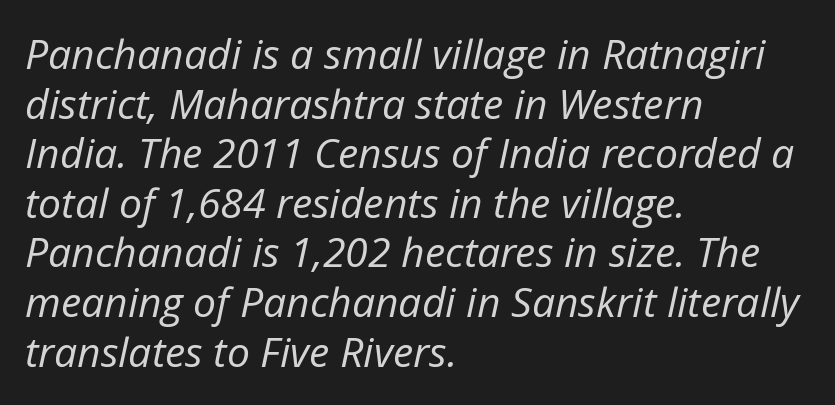
Bare-footed words on every line. Students, note that the glyphs here touch the page at normal intervals. A student would call this left alignment; a typographer would say flush left, rag right. Ink coverage per letter is moderate at most. Posture: slanted.
